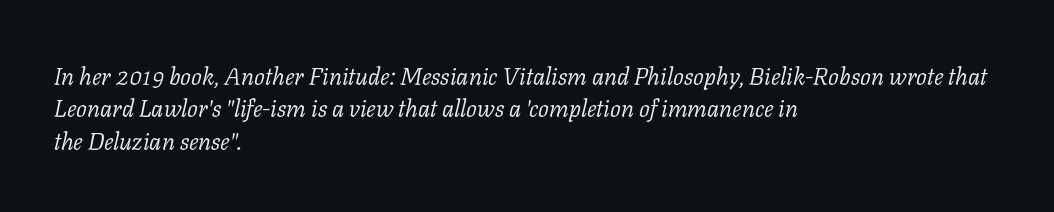
The image shows 24 px text type, italic (leaning right); set left-aligned, normal line spacing (1.35x), normal letter spacing, not underlined.
